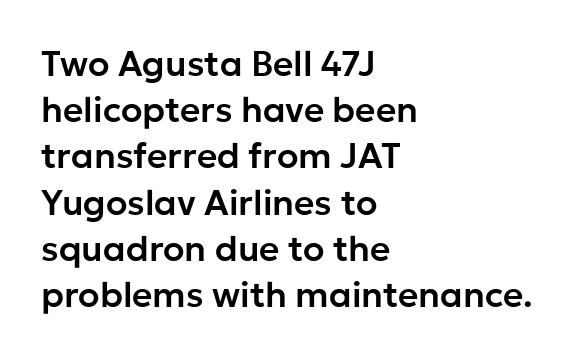
No extra tracking has been applied to these lines. Each letter's strokes conclude bluntly, with no projecting serifs. Any mark beneath the type? The region is blank. Looks like regular typesetting: each glyph gets only the width it needs. Short and long lines alike share a common starting point at left. In terms of posture, this sample is upright.
